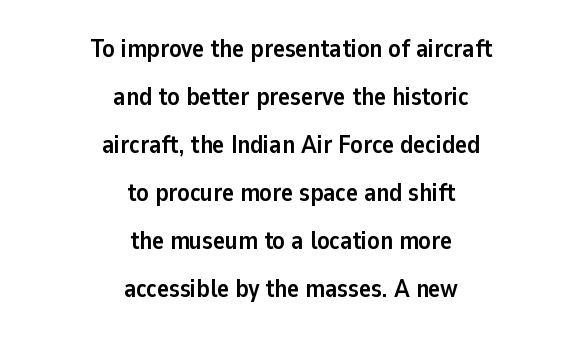
{"italic": "no", "bold": "yes", "underline": "no", "align": "center", "line_spacing": "loose", "line_spacing_ratio": 1.92, "letter_spacing": "normal", "letter_spacing_em": 0.0, "glyph_px": 25}
